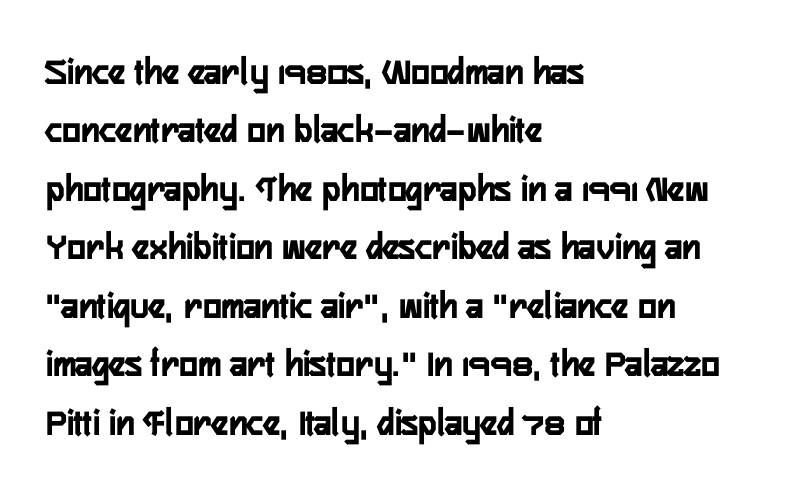
Q: Is the text italic (slanted)? A: No, it is upright.
Q: Is the typeface a serif or a sans-serif typeface? A: Sans-serif.
Q: Is the text underlined? A: No.
Q: How is the paragraph aligned? A: Left-aligned.
Q: Is the spacing between letters normal or unusually wide? A: Normal.
Q: Is the spacing between lines tight, normal or loose? A: Normal.
Q: Width (condensed, normal, or wide)? A: Condensed.
Q: Stroke contrast? A: Low.
Q: x-height? A: Medium.
Q: Monospaced? A: No.
